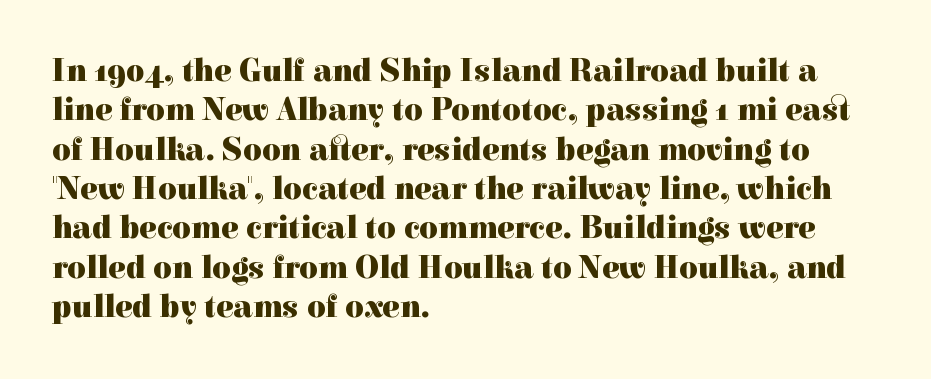
Q: Is the text bold? A: Yes.
Q: Is the text italic (slanted)? A: No, it is upright.
Q: Is the typeface a serif or a sans-serif typeface? A: Serif.
Q: Is the text underlined? A: No.
Q: How is the paragraph aligned? A: Left-aligned.
Q: Is the spacing between letters normal or unusually wide? A: Normal.
Q: Width (condensed, normal, or wide)? A: Normal.
Q: x-height? A: Medium.
Q: Monospaced? A: No.
